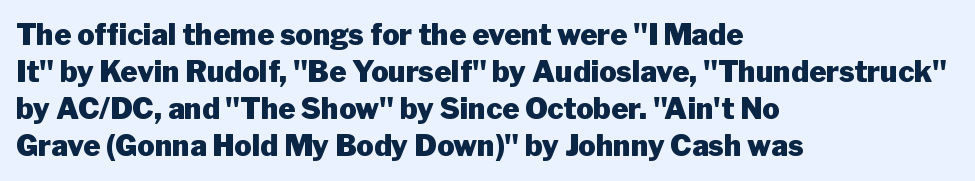
The strokes are fattened all the way to bold. Does extra space separate the letters? No, they use regular spacing. Leading matches the norm, producing a regular column. Does the lettering tilt? It doesn't — this is upright. The passage shown is typeset with a sans-serif family. A student would call this left alignment; a typographer would say flush left, rag right.
